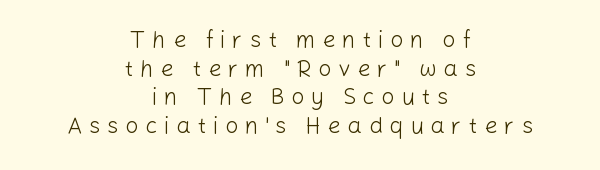
The image shows 23 px text type, upright; set centered, normal line spacing (1.25x), unusually wide letter spacing (+0.29 em), not underlined.
